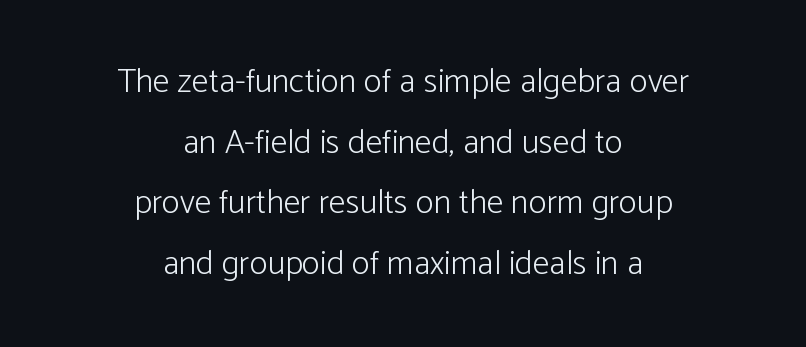
Q: Is the text bold? A: No.
Q: Is the text italic (slanted)? A: No, it is upright.
Q: Is the typeface a serif or a sans-serif typeface? A: Sans-serif.
Q: Is the text underlined? A: No.
Q: How is the paragraph aligned? A: Centered.
Q: Is the spacing between letters normal or unusually wide? A: Normal.
Q: Width (condensed, normal, or wide)? A: Normal.
Q: Stroke contrast? A: Low.
Q: x-height? A: Medium.
Q: Monospaced? A: No.
